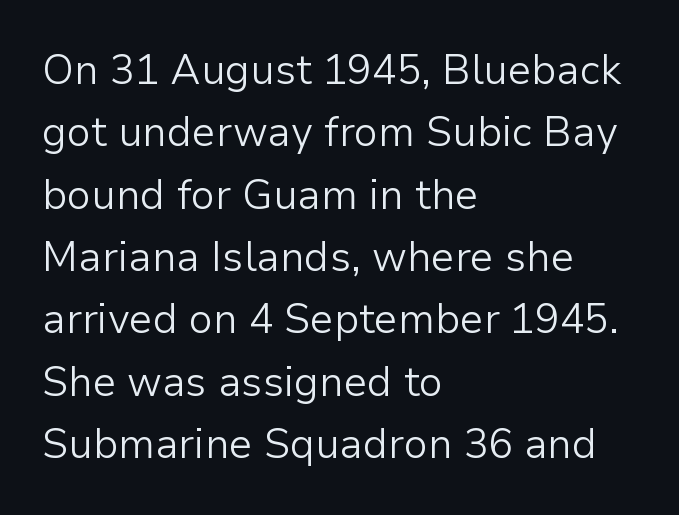
{"serif": "no", "italic": "no", "bold": "no", "weight": "light", "width": "normal", "stroke_contrast": "low", "x_height": "medium", "monospaced": "no", "underline": "no", "align": "left", "line_spacing": "normal", "line_spacing_ratio": 1.52, "letter_spacing": "normal", "letter_spacing_em": 0.0, "glyph_px": 41}
